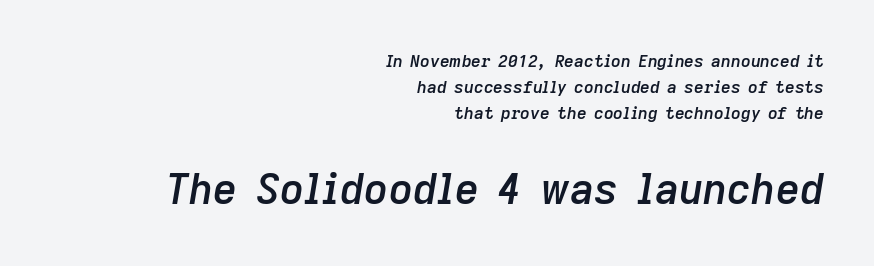
The letters advance in unequal steps, a hallmark of proportional type. There's an unmistakable incline to the writing here. Beneath every word, the page is bare. You could call the tracking neutral — neither tight nor loose.
